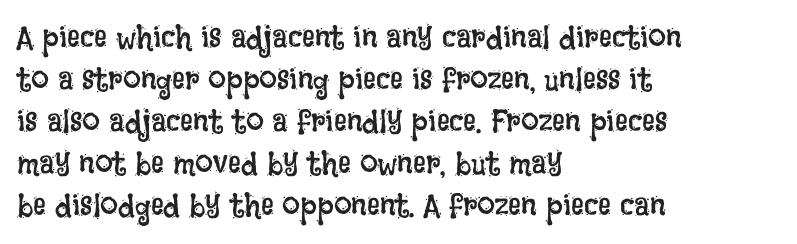
Every row of glyphs begins at an identical x-position on the left. The specimen reads as upright at a glance. Type without underlining. Spacing between characters is what you'd get straight out of the box. This block has exactly the height ordinary leading produces.
